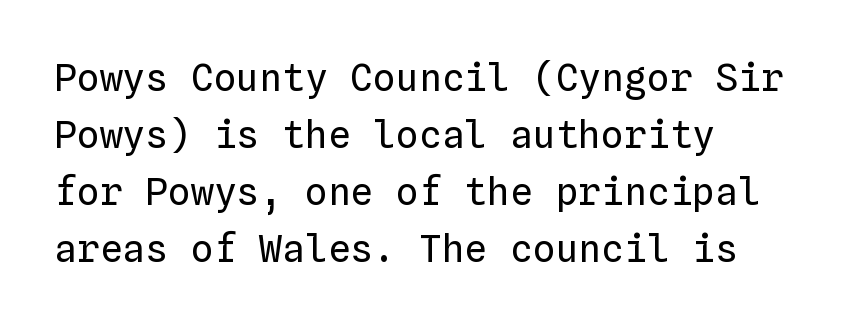
The image shows 38 px regular-weight type, upright, monospaced; set left-aligned, normal line spacing (1.5x), normal letter spacing, not underlined; low stroke contrast and a medium x-height.
